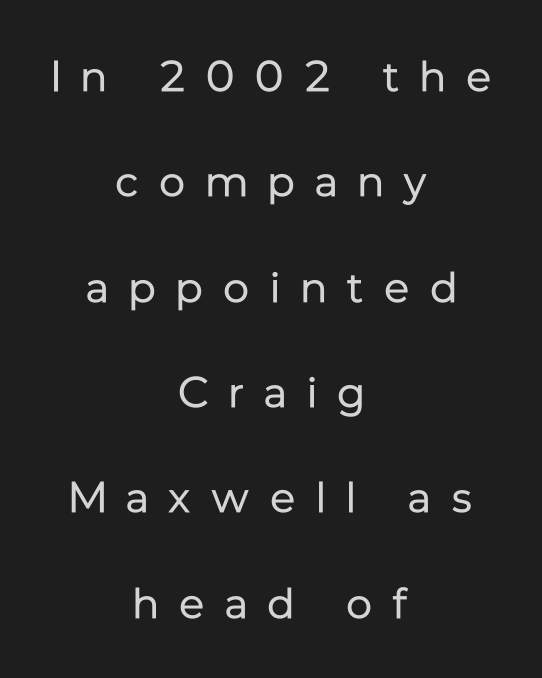
Is this a sans? Yes — the strokes have no serifs. The face used here is proportionally spaced, like ordinary book or web type. The type is letterspaced generously, with wide tracking. These lines stack symmetrically, like a column narrowing and widening about its center.
